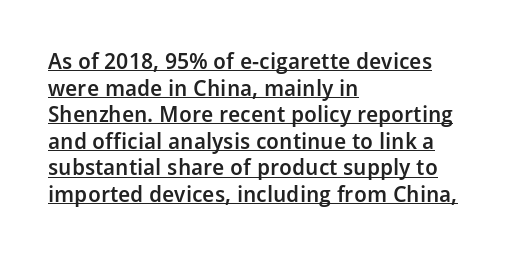
{"italic": "no", "bold": "semi", "underline": "yes", "align": "left", "line_spacing_ratio": 1.21, "letter_spacing": "normal", "letter_spacing_em": 0.0, "glyph_px": 22}
